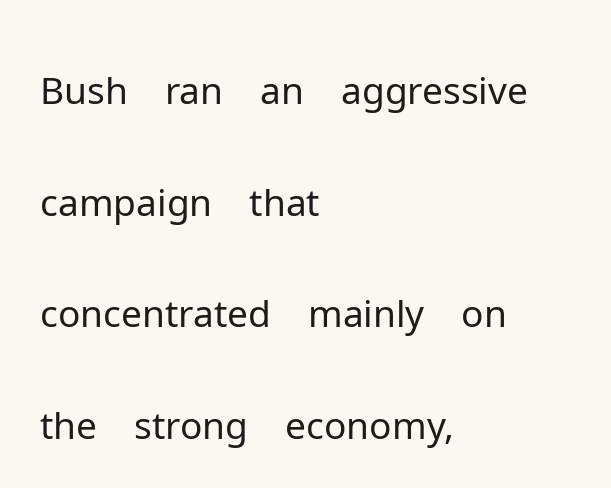
Q: Is the text bold? A: No.
Q: Is the text italic (slanted)? A: No, it is upright.
Q: Is the typeface a serif or a sans-serif typeface? A: Sans-serif.
Q: Is the text underlined? A: No.
Q: How is the paragraph aligned? A: Left-aligned.
Q: Is the spacing between letters normal or unusually wide? A: Normal.
Q: Is the spacing between lines tight, normal or loose? A: Normal.
Q: Width (condensed, normal, or wide)? A: Normal.
Q: Stroke contrast? A: Low.
Q: x-height? A: Medium.
Q: Monospaced? A: No.
